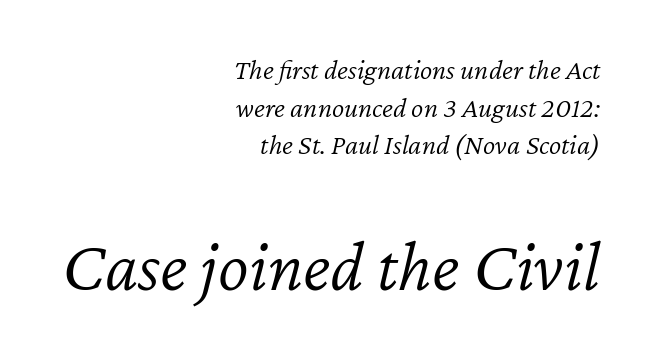
Tracking here is standard; glyphs follow each other at the usual distance. Bigger letters appear in the bottom chunk; the top chunk is reduced. The typography opts for an oblique posture over an upright one. The passage shown is not bold in any degree.
